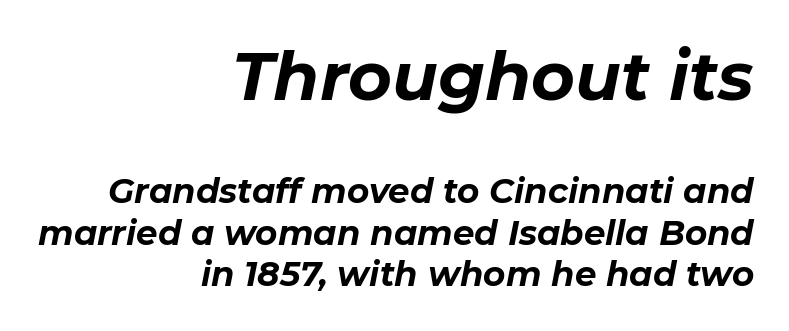
The image shows 67 px bold type, italic (leaning right); set right-aligned, line spacing 1.22x, normal letter spacing, not underlined; the first (top) block is 1.97x larger; low stroke contrast and a medium x-height.
